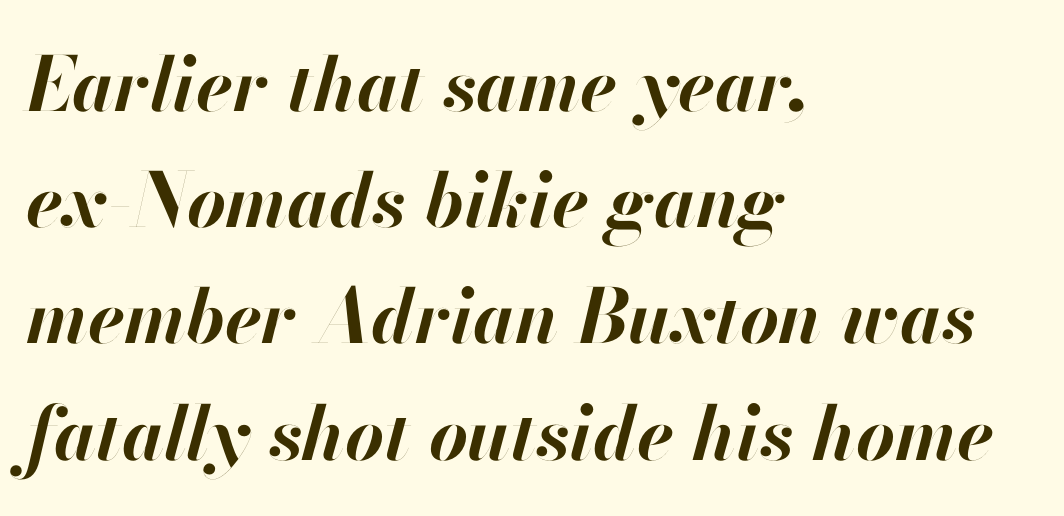
Q: Is the text bold? A: Yes.
Q: Is the text italic (slanted)? A: Yes, it leans right by about 13 degrees.
Q: Is the text underlined? A: No.
Q: How is the paragraph aligned? A: Left-aligned.
Q: Is the spacing between letters normal or unusually wide? A: Normal.
Q: Is the spacing between lines tight, normal or loose? A: Normal.
Q: Width (condensed, normal, or wide)? A: Normal.
Q: Stroke contrast? A: High.
Q: x-height? A: Small.
Q: Monospaced? A: No.
